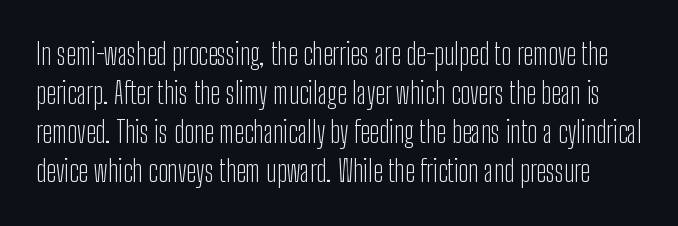
Q: Is the text bold? A: No.
Q: Is the text italic (slanted)? A: No, it is upright.
Q: Is the typeface a serif or a sans-serif typeface? A: Sans-serif.
Q: Is the text underlined? A: No.
Q: Is the spacing between letters normal or unusually wide? A: Normal.
Q: Is the spacing between lines tight, normal or loose? A: Normal.
Q: Width (condensed, normal, or wide)? A: Condensed.
Q: Stroke contrast? A: Low.
Q: x-height? A: Medium.
Q: Monospaced? A: No.
